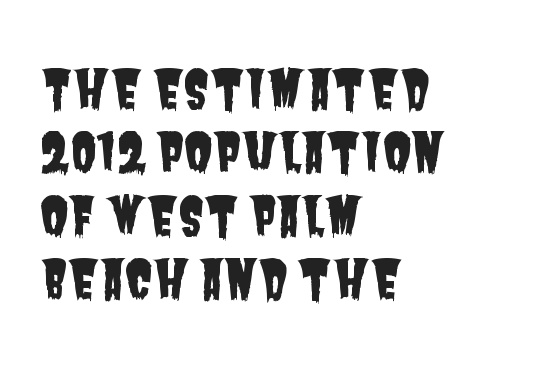
{"serif": "no", "width": "condensed", "stroke_contrast": "low", "x_height": "large", "monospaced": "no", "underline": "no", "align": "left", "line_spacing_ratio": 1.22, "letter_spacing": "normal", "letter_spacing_em": 0.0, "glyph_px": 52}
